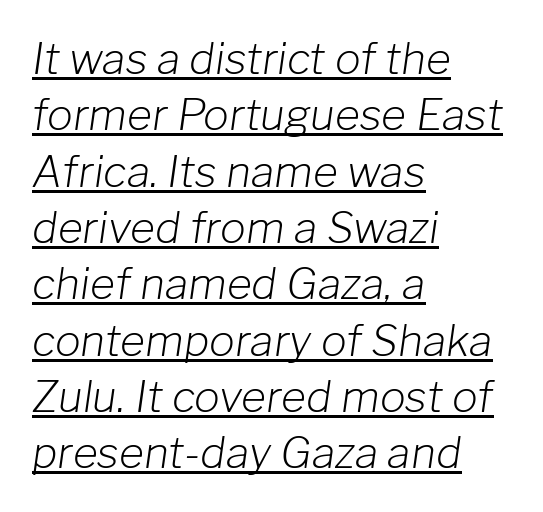
{"italic": "yes", "lean": "right", "slant_degrees": 8, "bold": "no", "weight": "light", "width": "normal", "stroke_contrast": "low", "x_height": "medium", "monospaced": "no", "underline": "yes", "align": "left", "line_spacing": "normal", "line_spacing_ratio": 1.31, "letter_spacing": "normal", "letter_spacing_em": 0.0, "glyph_px": 43}
